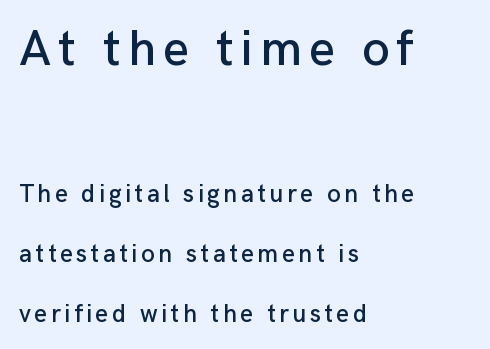
The font family rendered here belongs to the sans-serif group. Summary of vertical rhythm: relaxed, with wide interline spacing. Which of the two is more prominent by size? The first, at the top. All the whitespace from short lines collects on the right. Check the space under the baseline: it is left empty.
